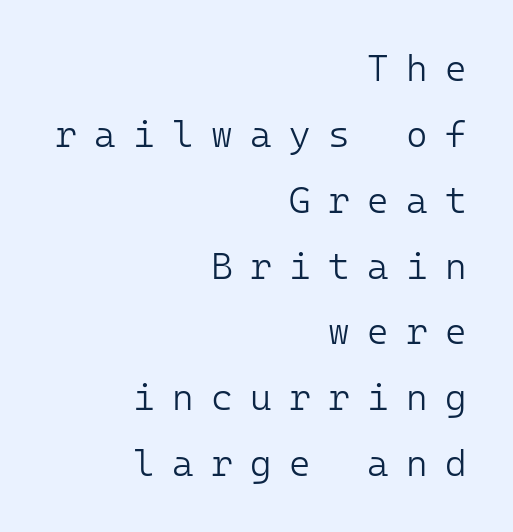
Q: Is the text bold? A: No.
Q: Is the text italic (slanted)? A: No, it is upright.
Q: Is the typeface a serif or a sans-serif typeface? A: Sans-serif.
Q: Is the text underlined? A: No.
Q: How is the paragraph aligned? A: Right-aligned.
Q: Is the spacing between letters normal or unusually wide? A: Unusually wide.
Q: Width (condensed, normal, or wide)? A: Normal.
Q: Stroke contrast? A: Low.
Q: x-height? A: Medium.
